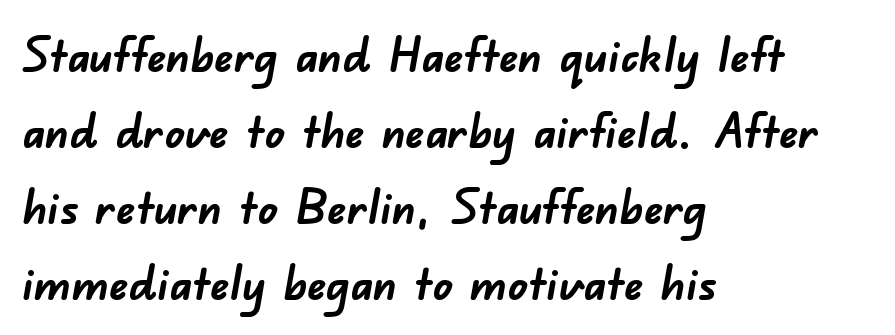
{"serif": "no", "bold": "yes", "weight": "semibold", "width": "normal", "stroke_contrast": "low", "x_height": "small", "monospaced": "no", "underline": "no", "align": "left", "line_spacing": "normal", "line_spacing_ratio": 1.58, "letter_spacing": "normal", "letter_spacing_em": 0.0, "glyph_px": 48}
